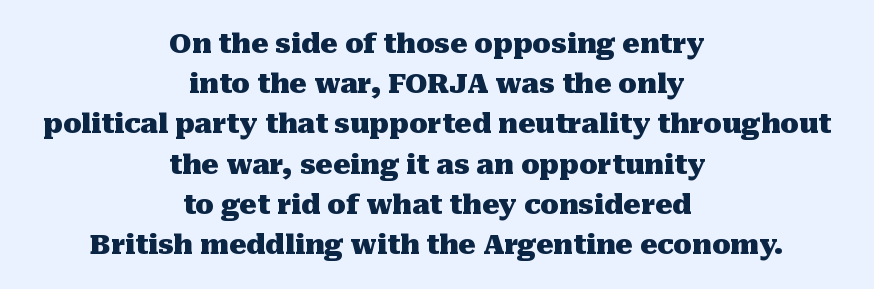
Every stem runs plumb, perpendicular to the baseline. Any mark beneath the type? The region is blank. The leading is moderate, giving the passage an even texture. The compositor balanced each line on the midline. The characters look thick and weighty, a clear bold.
